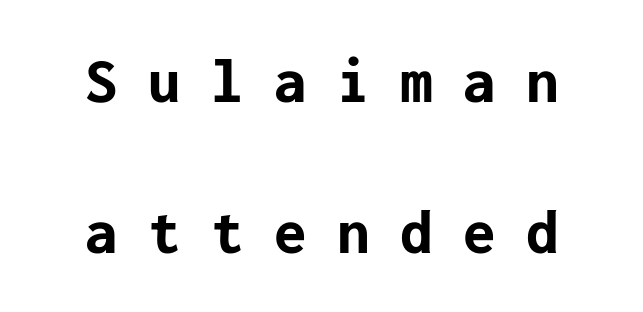
{"serif": "no", "italic": "no", "bold": "yes", "weight": "bold", "width": "normal", "stroke_contrast": "low", "x_height": "medium", "underline": "no", "line_spacing": "loose", "line_spacing_ratio": 2.32, "letter_spacing": "wide", "letter_spacing_em": 0.47, "glyph_px": 65}
